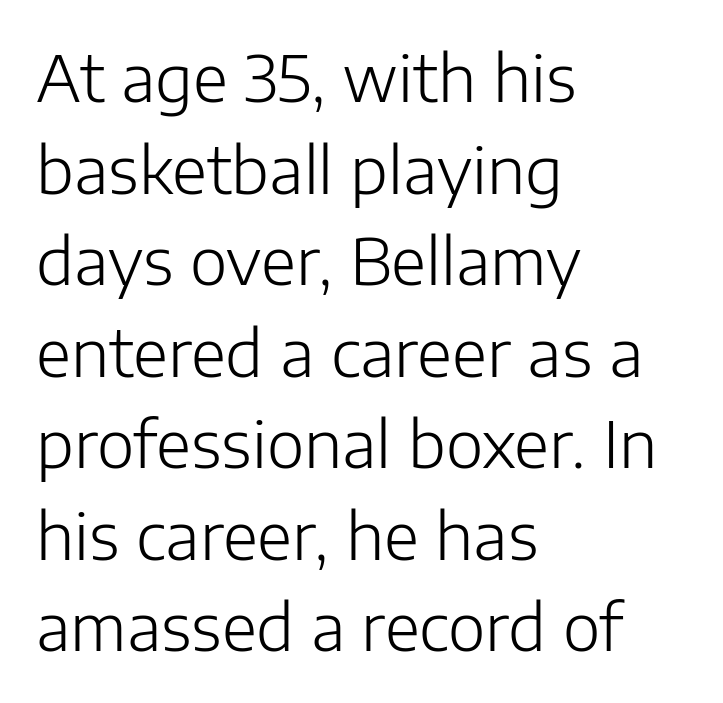
{"serif": "no", "italic": "no", "bold": "no", "weight": "light", "width": "normal", "stroke_contrast": "low", "x_height": "medium", "monospaced": "no", "underline": "no", "align": "left", "line_spacing": "normal", "line_spacing_ratio": 1.43, "letter_spacing": "normal", "letter_spacing_em": 0.0, "glyph_px": 64}
